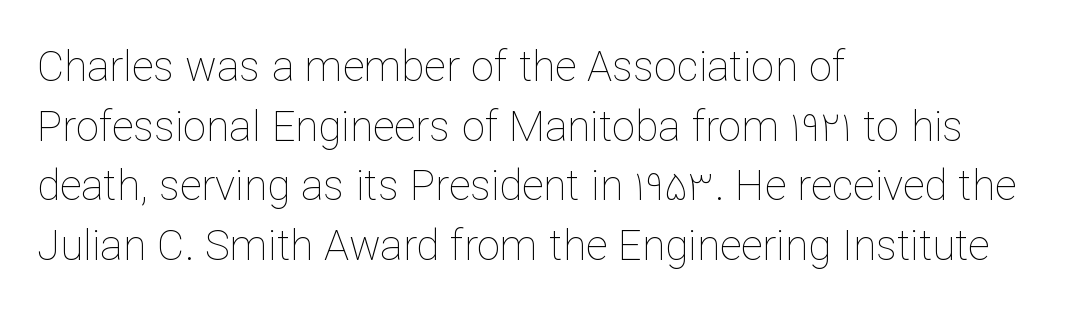
The image shows 42 px thin type, upright; set left-aligned, normal line spacing (1.42x), normal letter spacing, not underlined; low stroke contrast and a medium x-height.
